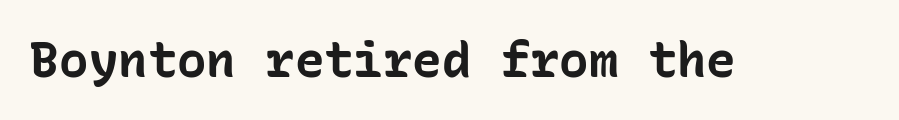
Heft: maximum for text — a bold. Nope, not italic — everything's standing straight. This sample has the even, mechanical cadence of fixed-width lettering. Spacing between characters is what you'd get straight out of the box.
